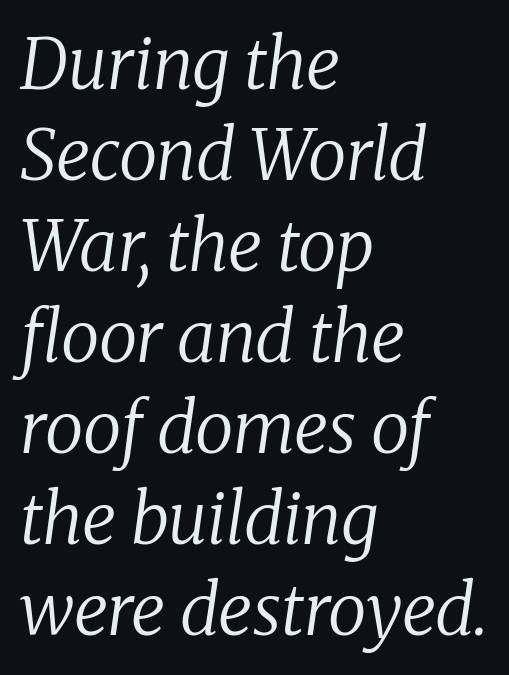
Q: Is the text bold? A: No.
Q: Is the text italic (slanted)? A: Yes, it leans right by about 8 degrees.
Q: Is the typeface a serif or a sans-serif typeface? A: Serif.
Q: Is the text underlined? A: No.
Q: How is the paragraph aligned? A: Left-aligned.
Q: Is the spacing between letters normal or unusually wide? A: Normal.
Q: Is the spacing between lines tight, normal or loose? A: Normal.
Q: Width (condensed, normal, or wide)? A: Normal.
Q: Stroke contrast? A: Low.
Q: x-height? A: Medium.
Q: Monospaced? A: No.
